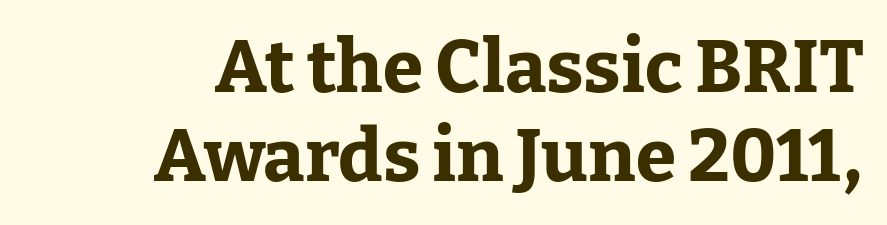
The image shows 73 px bold serif type, upright; set right-aligned, line spacing 1.22x, normal letter spacing, not underlined; low stroke contrast and a medium x-height.
